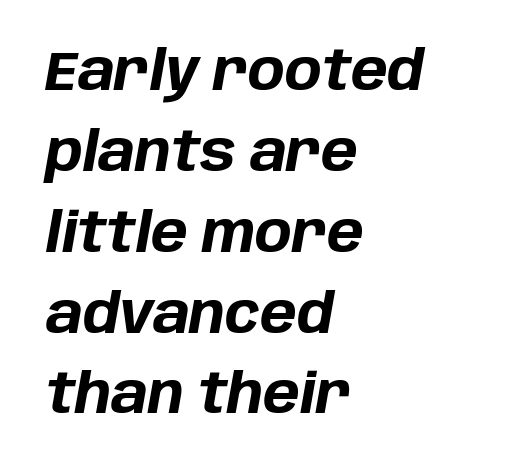
The image shows 55 px bold type, italic (leaning right); set left-aligned, normal line spacing (1.47x), normal letter spacing, not underlined; low stroke contrast and a large x-height.
